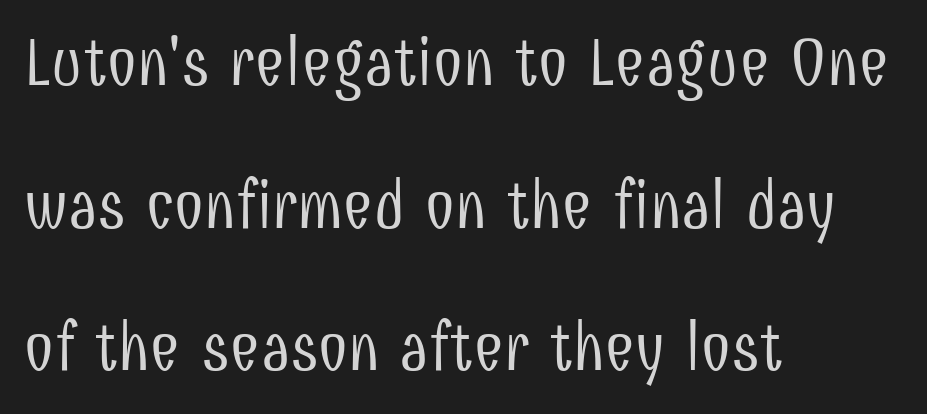
The image shows 67 px light, condensed sans-serif type, upright; set left-aligned, loose line spacing (2.13x), normal letter spacing, not underlined; low stroke contrast and a medium x-height.
